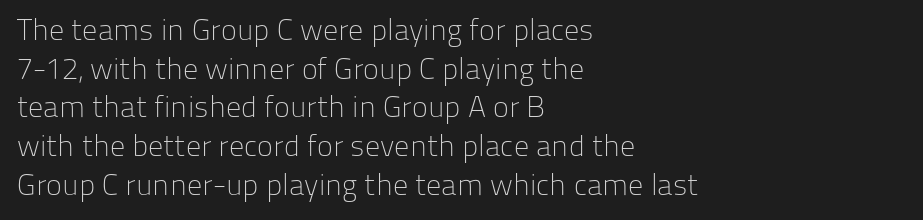
Here the designer chose a conventional face with non-uniform glyph widths. Plain, unruled lines of type. All the whitespace from short lines collects on the right. Note: no serifs on the glyphs. Characters follow at the spacing the type designer built in.
